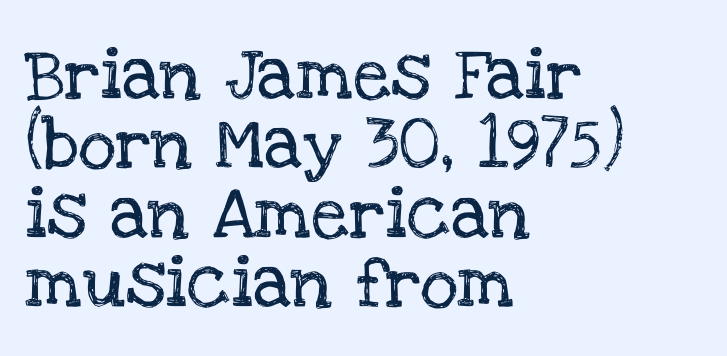
The passage is arranged the way most books set body copy — flush left. Beneath every word, the page is bare. The tracking reads as untouched default to a designer's eye. Designer's note — italics off, roman on. Horizontal bands of white between lines are of average thickness. Is this a fixed-width face? No — the glyphs have proportional, varying widths.
